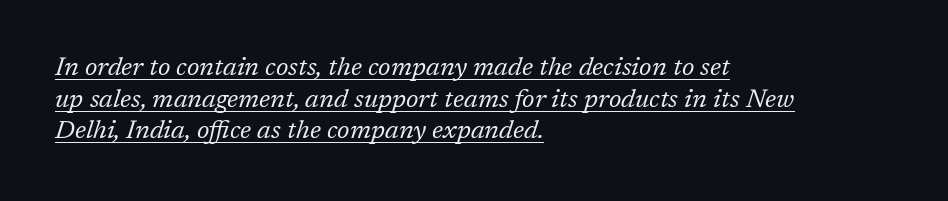
{"italic": "yes", "lean": "right", "slant_degrees": 17, "bold": "no", "underline": "yes", "align": "left", "line_spacing_ratio": 1.22, "letter_spacing": "normal", "letter_spacing_em": 0.0, "glyph_px": 26}
